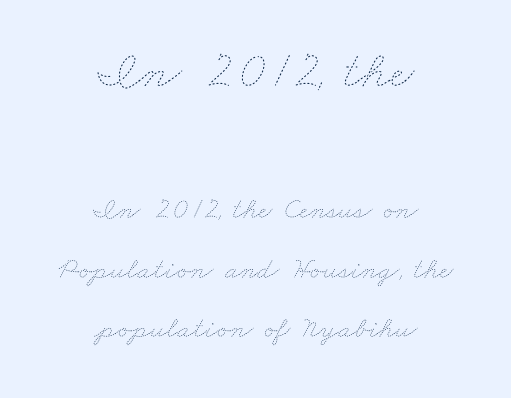
Character widths vary here, with narrow letters taking less room than wide ones. The rag falls on both sides of this text block equally. Note: larger setting up top, smaller setting below. Underline: absent. Vertically, the passage feels expansive, rows floating well apart. What stands out about the letter spacing? Nothing — it is the standard amount.
